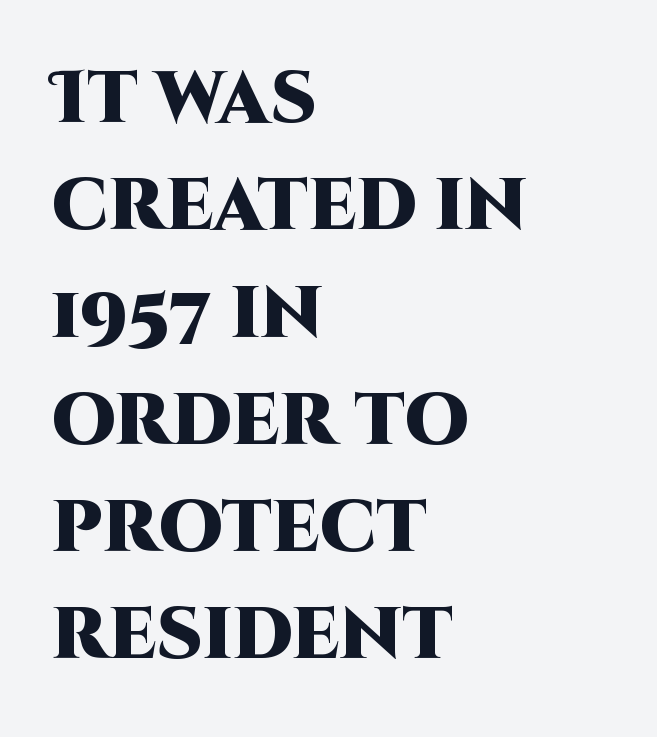
Q: Is the text bold? A: Yes.
Q: Is the text italic (slanted)? A: No, it is upright.
Q: Is the typeface a serif or a sans-serif typeface? A: Sans-serif.
Q: Is the text underlined? A: No.
Q: How is the paragraph aligned? A: Left-aligned.
Q: Is the spacing between letters normal or unusually wide? A: Normal.
Q: Is the spacing between lines tight, normal or loose? A: Normal.
Q: Width (condensed, normal, or wide)? A: Normal.
Q: Stroke contrast? A: High.
Q: x-height? A: Large.
Q: Monospaced? A: No.
